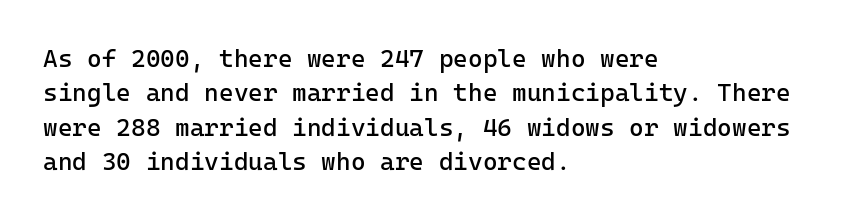
The image shows 25 px text type, upright; set left-aligned, normal line spacing (1.38x), normal letter spacing, not underlined.
